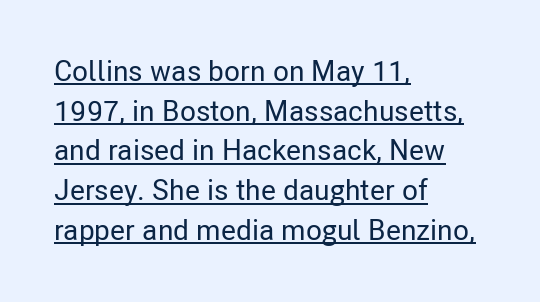
Q: Is the text italic (slanted)? A: No, it is upright.
Q: Is the typeface a serif or a sans-serif typeface? A: Sans-serif.
Q: Is the text underlined? A: Yes.
Q: How is the paragraph aligned? A: Left-aligned.
Q: Is the spacing between letters normal or unusually wide? A: Normal.
Q: Is the spacing between lines tight, normal or loose? A: Normal.
Q: Width (condensed, normal, or wide)? A: Condensed.
Q: Stroke contrast? A: Low.
Q: x-height? A: Medium.
Q: Monospaced? A: No.
